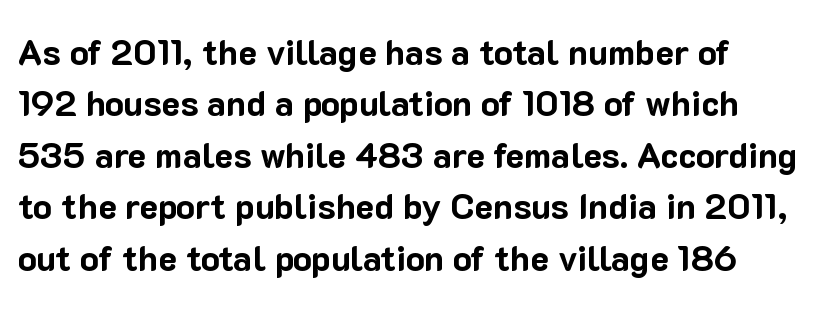
Q: Is the text bold? A: Yes.
Q: Is the text italic (slanted)? A: No, it is upright.
Q: Is the typeface a serif or a sans-serif typeface? A: Sans-serif.
Q: Is the text underlined? A: No.
Q: Is the spacing between letters normal or unusually wide? A: Normal.
Q: Is the spacing between lines tight, normal or loose? A: Normal.
Q: Width (condensed, normal, or wide)? A: Normal.
Q: Stroke contrast? A: Low.
Q: x-height? A: Medium.
Q: Monospaced? A: No.
